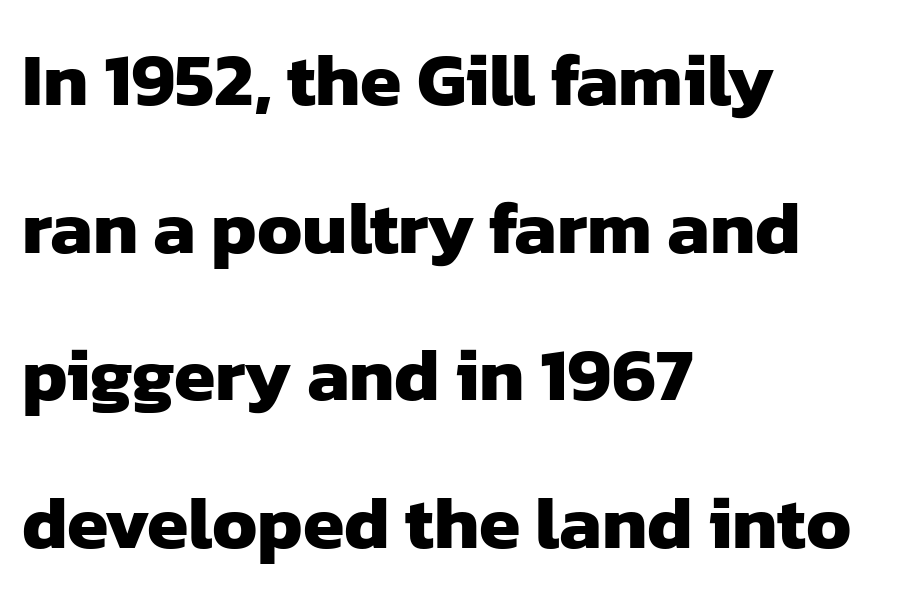
Q: Is the text bold? A: Yes.
Q: Is the typeface a serif or a sans-serif typeface? A: Sans-serif.
Q: Is the text underlined? A: No.
Q: How is the paragraph aligned? A: Left-aligned.
Q: Is the spacing between letters normal or unusually wide? A: Normal.
Q: Is the spacing between lines tight, normal or loose? A: Loose.
Q: Width (condensed, normal, or wide)? A: Normal.
Q: Stroke contrast? A: Low.
Q: x-height? A: Medium.
Q: Monospaced? A: No.
